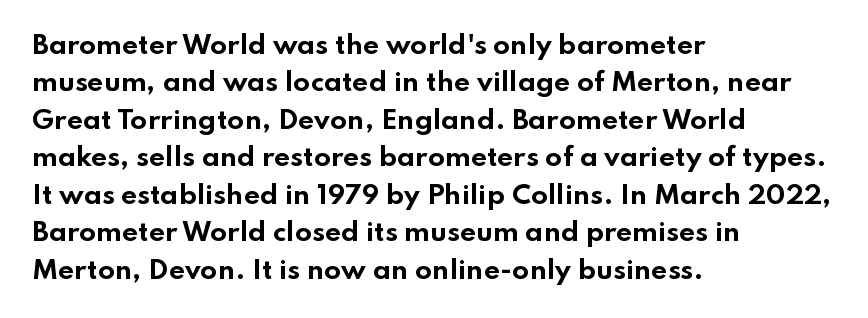
Q: Is the text bold? A: Yes.
Q: Is the text italic (slanted)? A: No, it is upright.
Q: Is the text underlined? A: No.
Q: How is the paragraph aligned? A: Left-aligned.
Q: Is the spacing between letters normal or unusually wide? A: Normal.
Q: Is the spacing between lines tight, normal or loose? A: Normal.
